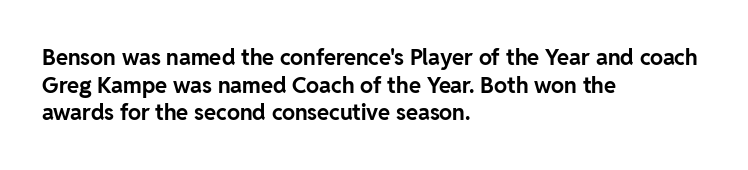
{"italic": "no", "bold": "yes", "underline": "no", "align": "left", "line_spacing": "normal", "line_spacing_ratio": 1.26, "letter_spacing": "normal", "letter_spacing_em": 0.0, "glyph_px": 22}
